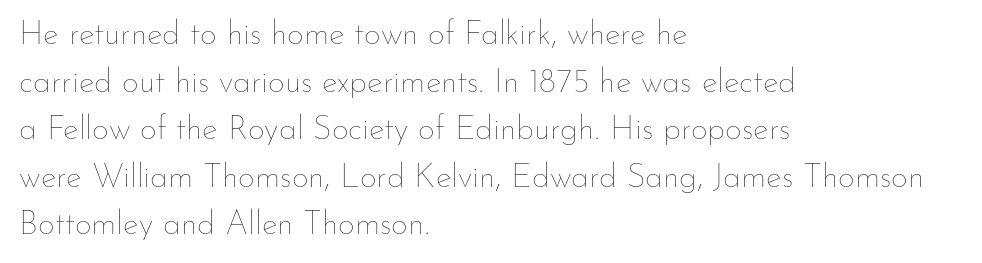
Unmarked baselines from the first word to the last. Posture: vertical. The rendering uses natural spacing where letterforms have individual widths. Honestly, the row spacing looks completely unremarkable.
